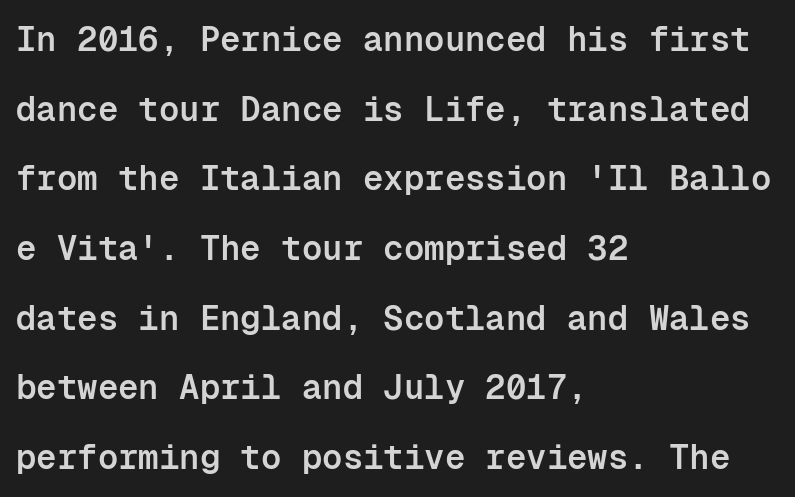
{"serif": "no", "italic": "no", "bold": "semi", "weight": "semibold", "width": "normal", "stroke_contrast": "low", "x_height": "medium", "monospaced": "yes", "underline": "no", "align": "left", "line_spacing": "loose", "line_spacing_ratio": 2.05, "letter_spacing": "normal", "letter_spacing_em": 0.0, "glyph_px": 34}
